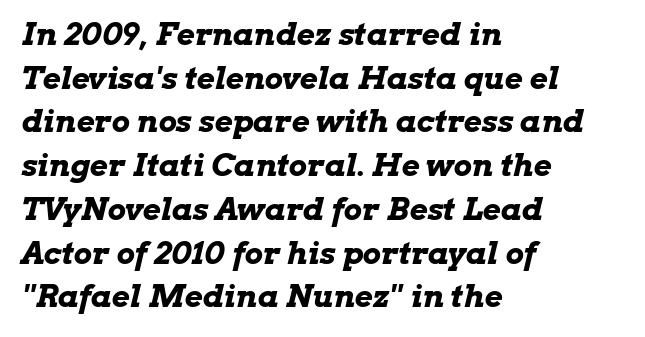
Vertically, the passage feels balanced, rows spaced as you'd expect. No extra tracking has been applied to these lines. Each letter keeps its own natural width here, so spacing adapts to shape. Would a proofreader flag this as italicized? Yes. Is the type bold? Yes — the strokes are clearly thick and heavy. Which margin do the lines hug? The left one — the right edge is uneven.
